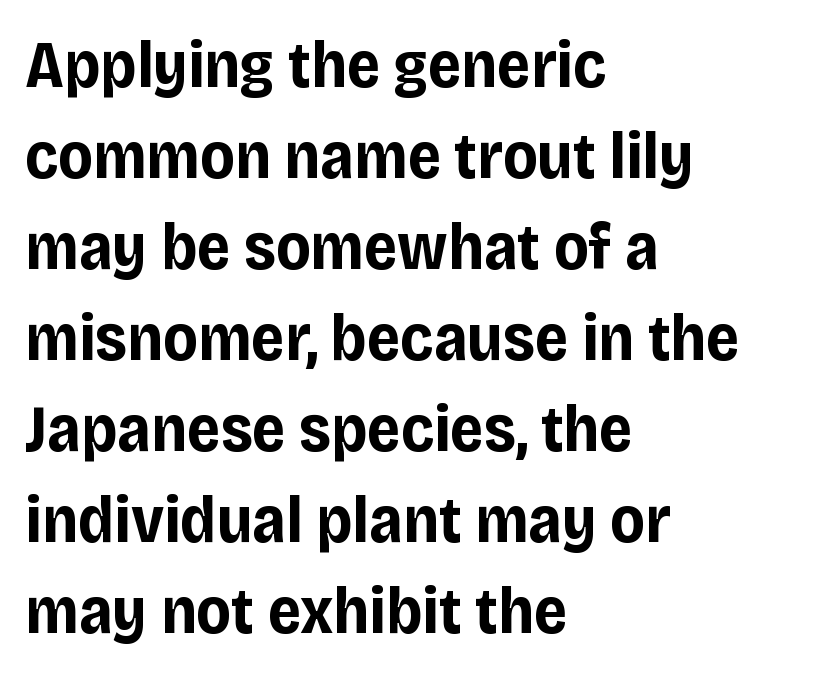
{"serif": "no", "italic": "no", "bold": "yes", "weight": "bold", "width": "normal", "stroke_contrast": "low", "x_height": "large", "monospaced": "no", "underline": "no", "align": "left", "line_spacing": "normal", "line_spacing_ratio": 1.38, "letter_spacing": "normal", "letter_spacing_em": 0.0, "glyph_px": 66}
